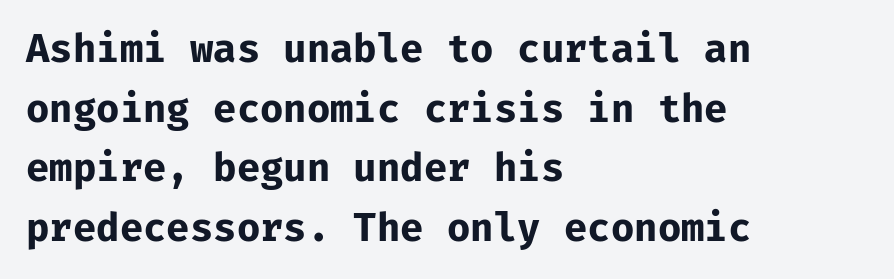
As a designer I'd log this as weight 700, bold. Do the letters lean? They stand straight. Each row of text sits above clean, open space. The vertical gap from one line to the next is medium. Observe the absence of serifs on each vertical stroke in this sample.
